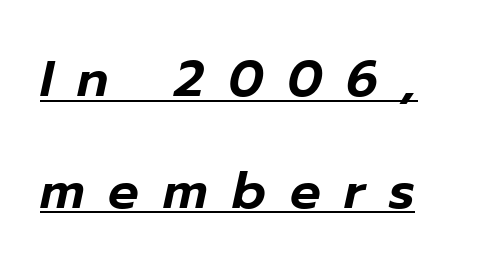
The image shows 51 px text type, italic (leaning right); set loose line spacing (2.19x), unusually wide letter spacing (+0.47 em), underlined; low stroke contrast and a medium x-height.
